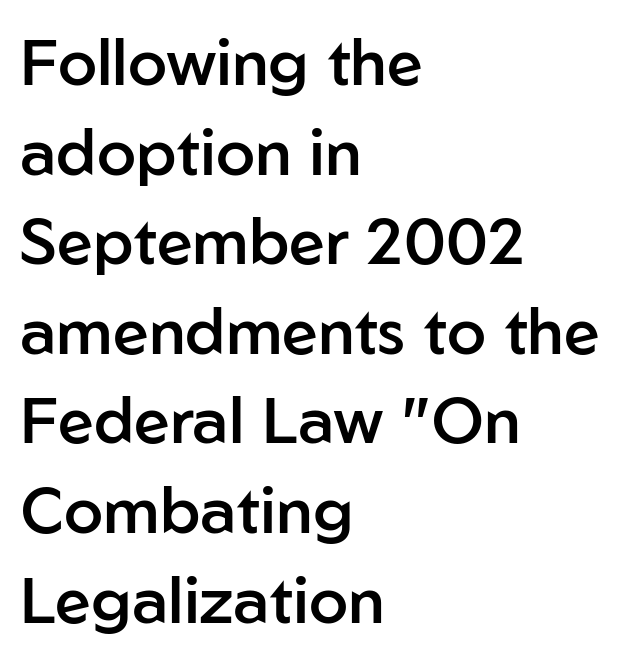
The image shows 64 px semibold sans-serif type, upright; set left-aligned, normal line spacing (1.4x), normal letter spacing, not underlined; low stroke contrast and a medium x-height.
